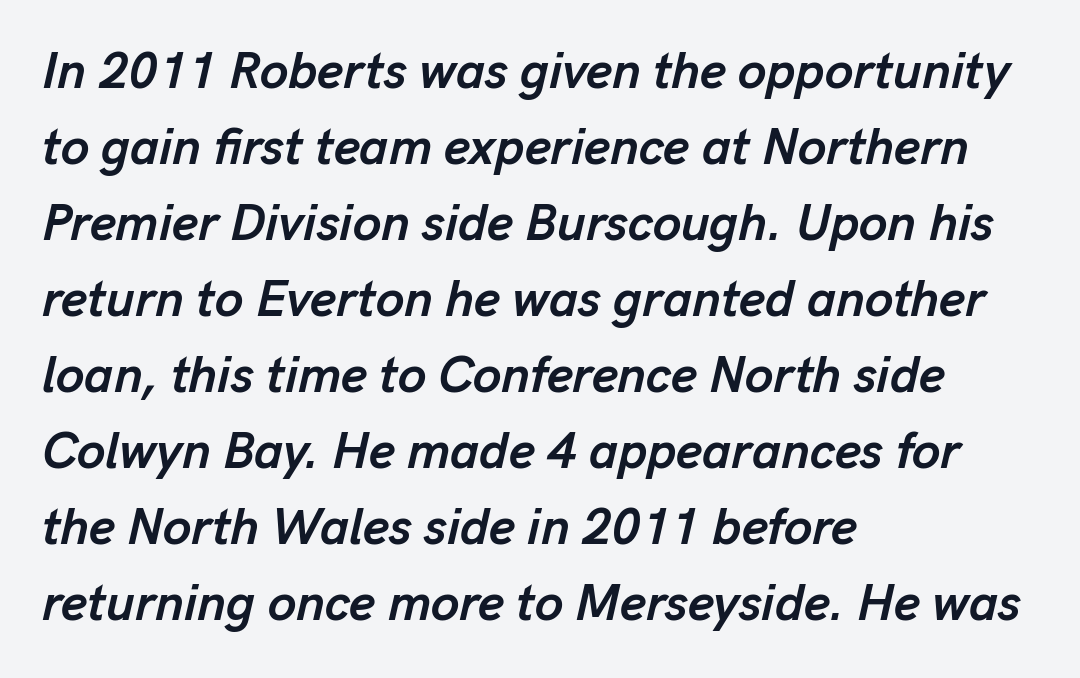
Thick stems and heavy bowls — unmistakably bold. Bare-footed words on every line. Tracking value appears to be zero — textbook default spacing. You could not count columns in this text — the font is proportionally spaced.
